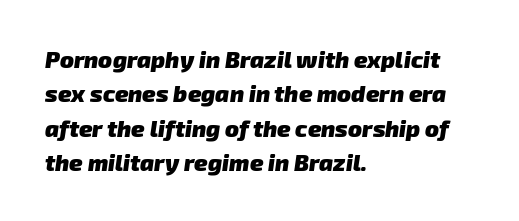
Q: Is the text bold? A: Yes.
Q: Is the text underlined? A: No.
Q: How is the paragraph aligned? A: Left-aligned.
Q: Is the spacing between letters normal or unusually wide? A: Normal.
Q: Is the spacing between lines tight, normal or loose? A: Normal.
